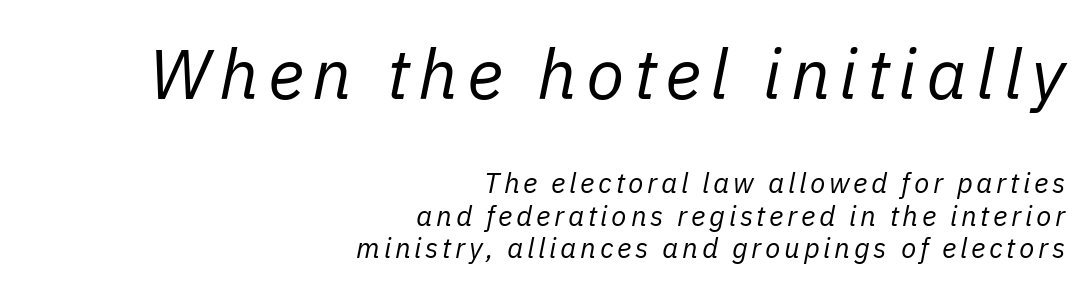
The image shows 70 px regular-weight type, italic (leaning right); set right-aligned, line spacing 1.16x, not underlined; the first (top) block is 2.5x larger; low stroke contrast and a medium x-height.
